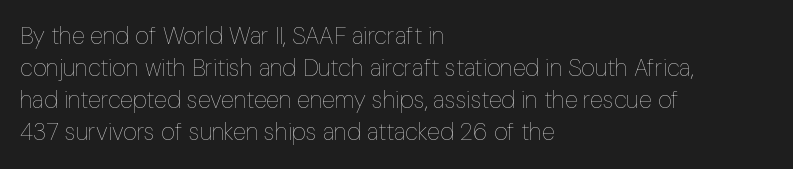
The image shows 24 px text type, upright; set left-aligned, normal line spacing (1.34x), normal letter spacing, not underlined.
